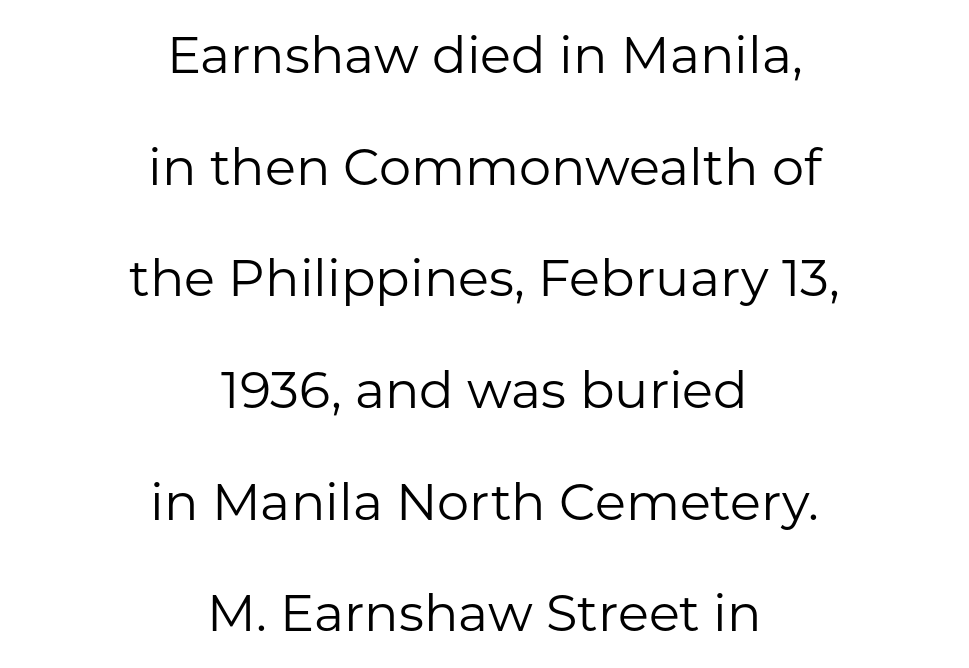
Q: Is the text bold? A: No.
Q: Is the text italic (slanted)? A: No, it is upright.
Q: Is the typeface a serif or a sans-serif typeface? A: Sans-serif.
Q: Is the text underlined? A: No.
Q: How is the paragraph aligned? A: Centered.
Q: Is the spacing between letters normal or unusually wide? A: Normal.
Q: Is the spacing between lines tight, normal or loose? A: Loose.
Q: Width (condensed, normal, or wide)? A: Normal.
Q: Stroke contrast? A: Low.
Q: x-height? A: Medium.
Q: Monospaced? A: No.
